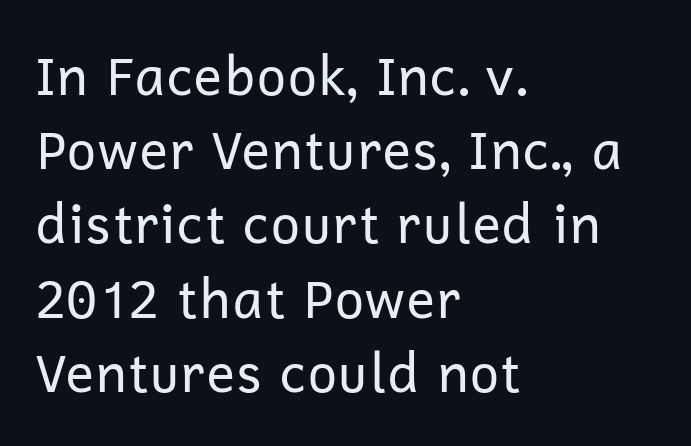
Q: Is the text bold? A: No.
Q: Is the text italic (slanted)? A: No, it is upright.
Q: Is the typeface a serif or a sans-serif typeface? A: Sans-serif.
Q: Is the text underlined? A: No.
Q: How is the paragraph aligned? A: Left-aligned.
Q: Is the spacing between letters normal or unusually wide? A: Normal.
Q: Is the spacing between lines tight, normal or loose? A: Normal.
Q: Width (condensed, normal, or wide)? A: Normal.
Q: Stroke contrast? A: Low.
Q: x-height? A: Medium.
Q: Monospaced? A: No.
